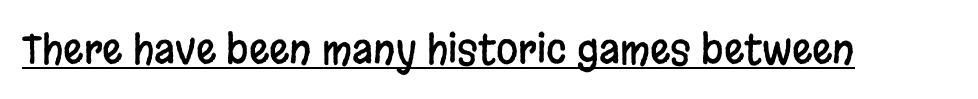
The image shows 40 px condensed sans-serif type, upright; set normal letter spacing, underlined; low stroke contrast and a large x-height.
